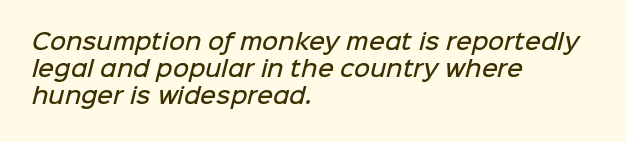
The image shows 22 px text type; set left-aligned, line spacing 1.23x, normal letter spacing, not underlined.
